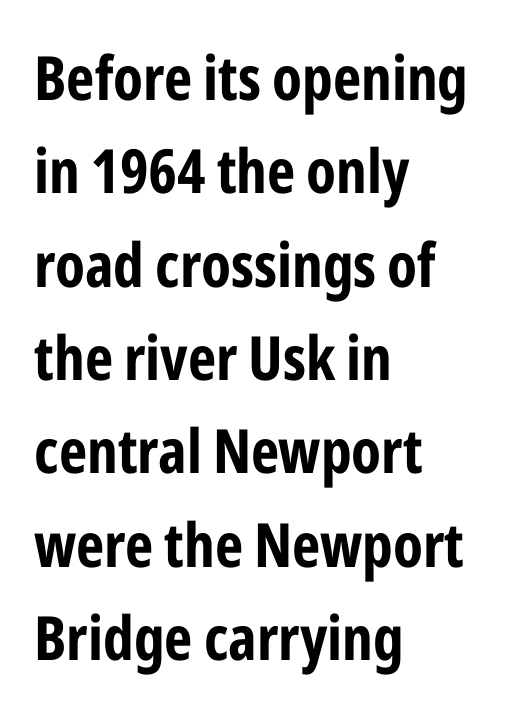
Summary of vertical rhythm: regular, with standard interline spacing. The rendering uses a bold face; every stroke is thick and dark. Serif or sans? Sans — the stroke terminals are bare. This rendering features lettering with no underline. Note the varied advance widths — an 'i' is clearly narrower than an 'm'.
